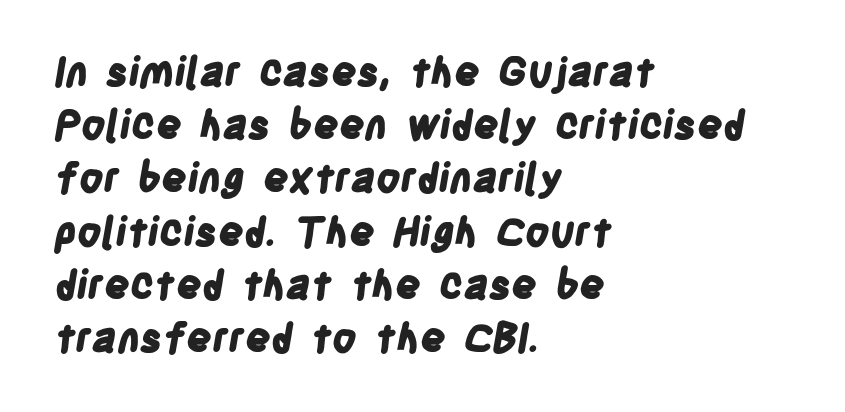
Q: Is the text bold? A: Yes.
Q: Is the typeface a serif or a sans-serif typeface? A: Sans-serif.
Q: Is the text underlined? A: No.
Q: How is the paragraph aligned? A: Left-aligned.
Q: Is the spacing between letters normal or unusually wide? A: Normal.
Q: Is the spacing between lines tight, normal or loose? A: Normal.
Q: Width (condensed, normal, or wide)? A: Condensed.
Q: Stroke contrast? A: Low.
Q: x-height? A: Large.
Q: Monospaced? A: No.
